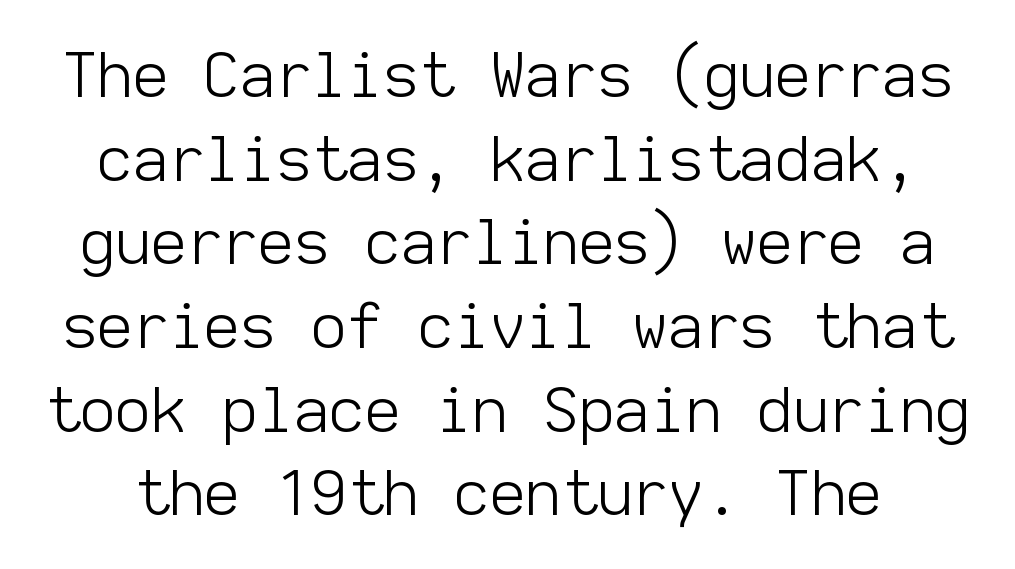
The image shows 62 px light sans-serif type, upright, monospaced; set normal line spacing (1.35x), normal letter spacing, not underlined; low stroke contrast and a medium x-height.
